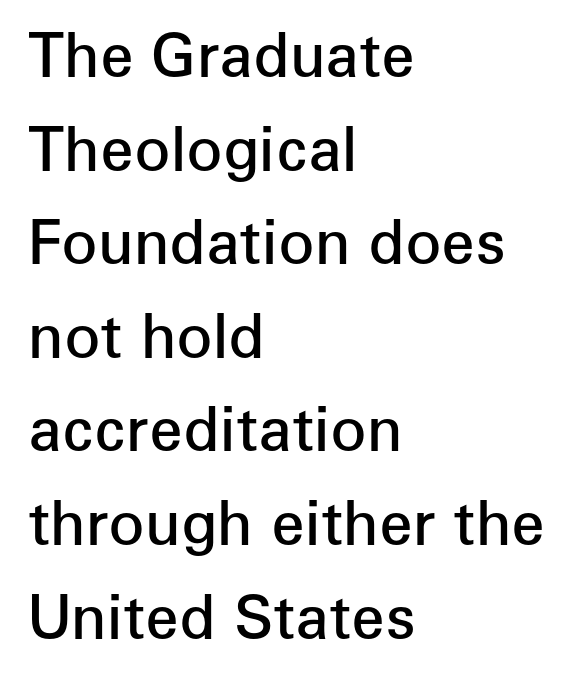
The image shows 60 px semibold sans-serif type, upright; set left-aligned, normal line spacing (1.56x), normal letter spacing, not underlined; low stroke contrast and a medium x-height.
